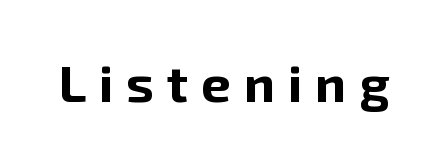
{"serif": "no", "italic": "no", "bold": "yes", "weight": "bold", "width": "normal", "stroke_contrast": "low", "x_height": "medium", "monospaced": "no", "underline": "no", "letter_spacing": "wide", "letter_spacing_em": 0.25, "glyph_px": 52}
